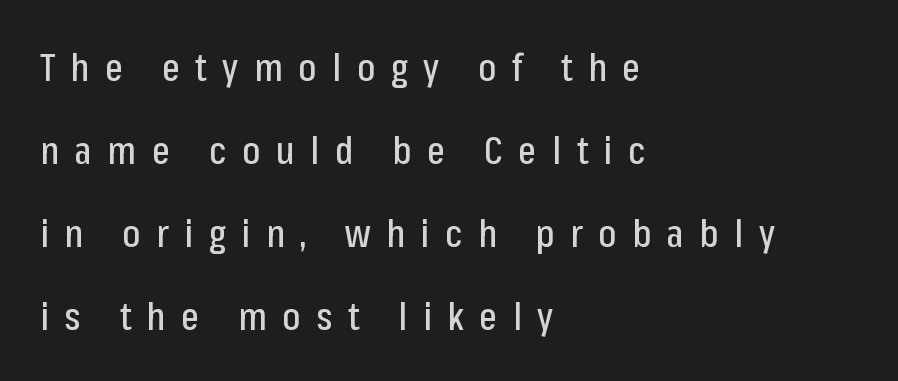
Italic: no, the glyphs are upright roman. Compared with typical body copy, the letter spacing here is much looser. Quick note: interline space is abundant. Observe the absence of serifs on each vertical stroke in this sample. This rendering uses left alignment, leaving the right contour irregular.
